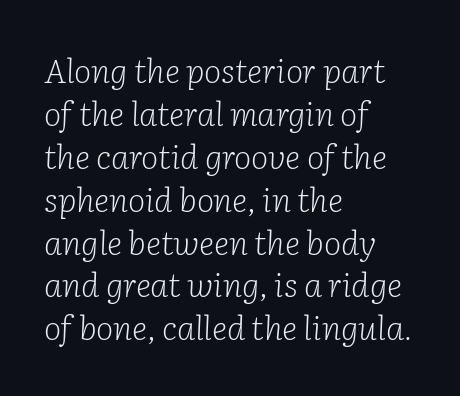
{"serif": "yes", "italic": "yes", "lean": "right", "slant_degrees": 2, "bold": "no", "weight": "light", "width": "normal", "stroke_contrast": "low", "x_height": "medium", "monospaced": "no", "underline": "no", "align": "left", "line_spacing": "normal", "line_spacing_ratio": 1.3, "letter_spacing": "normal", "letter_spacing_em": 0.0, "glyph_px": 33}
